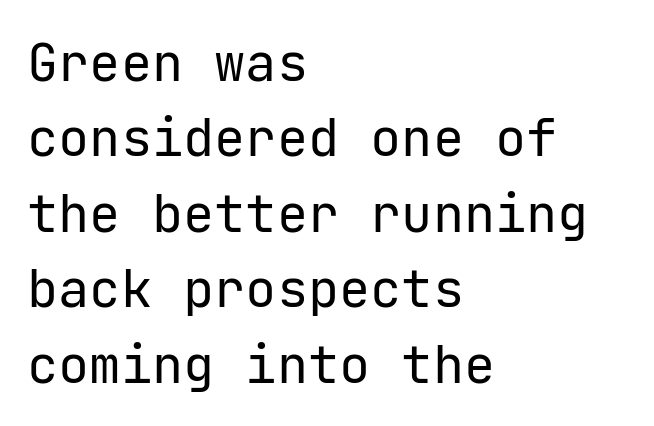
The letterforms sit shoulder to shoulder at normal distance. A typesetter would mark this as roman, not italic. The foot of each line stays bare and open. The typesetter chose a ragged-right arrangement here. This is sans-serif lettering, the kind often seen on screens and signage. No heavy texture on the line: the type isn't bold.
